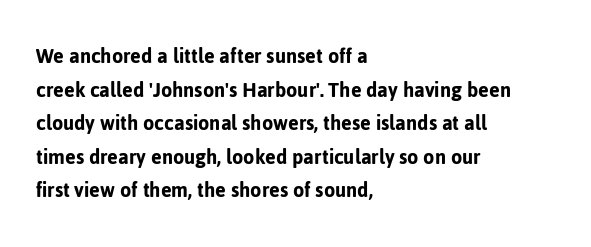
Notice how the passage keeps a crisp vertical edge on the left only. Ascenders rise straight up at ninety degrees. The passage shown is not underscored anywhere. Tracking value appears to be zero — textbook default spacing.
